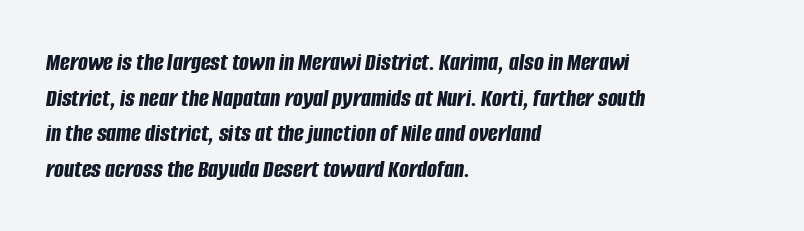
You'd pick this weight for a headline — it's a proper bold. A clean baseline with only descenders dipping below it. Regular leading. The whole block is typeset with a tilt. No extra tracking has been applied to these lines. All the whitespace from short lines collects on the right.
